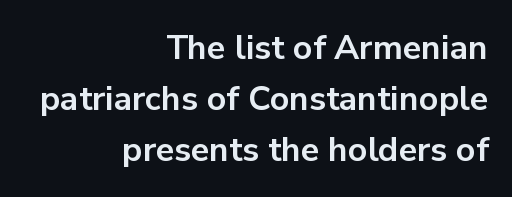
Look at the stroke-to-counter ratio: heavy, a bold. Bare-footed words on every line. Does the type have serifs? No, each stem ends abruptly. The vertical gap from one line to the next is medium. The rendering uses natural spacing where letterforms have individual widths.
